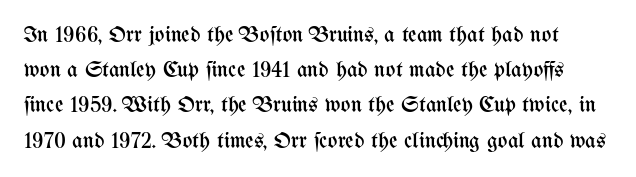
{"italic": "no", "bold": "no", "underline": "no", "line_spacing": "normal", "line_spacing_ratio": 1.53, "letter_spacing": "normal", "letter_spacing_em": 0.0, "glyph_px": 23}
